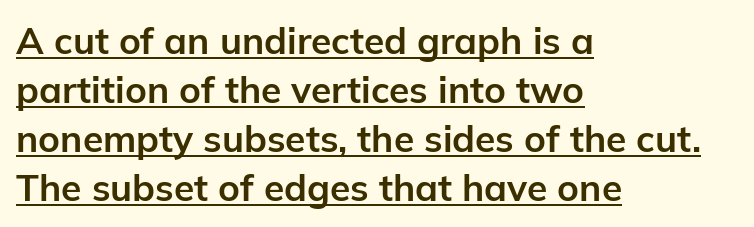
The image shows 37 px bold sans-serif type, upright; set left-aligned, normal line spacing (1.32x), normal letter spacing, underlined; low stroke contrast and a medium x-height.
